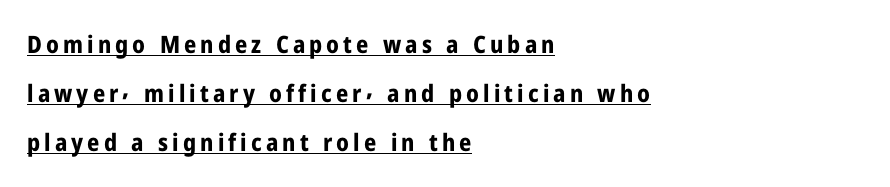
Q: Is the text bold? A: Yes.
Q: Is the text italic (slanted)? A: No, it is upright.
Q: Is the text underlined? A: Yes.
Q: How is the paragraph aligned? A: Left-aligned.
Q: Is the spacing between lines tight, normal or loose? A: Loose.
